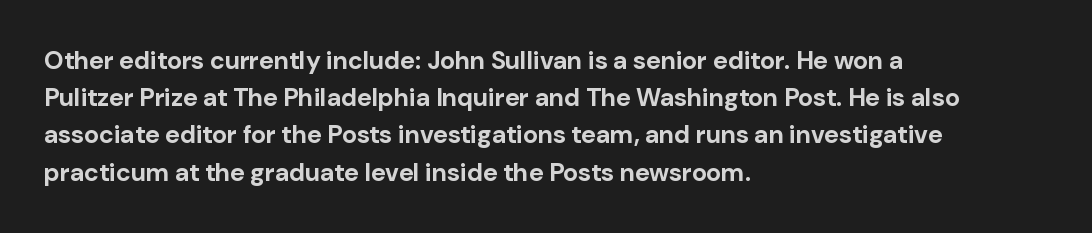
Italic: no, the glyphs are upright roman. Weight: bold. A typesetter would call this zero additional tracking. Does the copy run flush right? No — it runs flush left. In terms of leading, this rendering sits right in the middle. Quick note: underline off.
